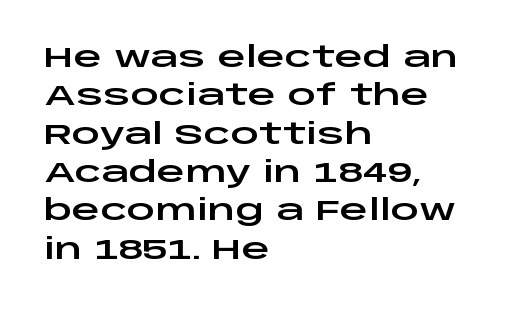
{"serif": "no", "italic": "no", "width": "wide", "stroke_contrast": "low", "x_height": "large", "monospaced": "no", "underline": "no", "align": "left", "line_spacing": "normal", "line_spacing_ratio": 1.37, "letter_spacing": "normal", "letter_spacing_em": 0.0, "glyph_px": 28}
